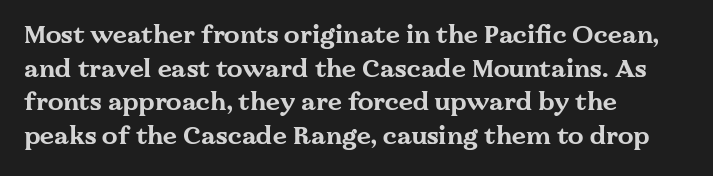
Q: Is the text bold? A: Yes.
Q: Is the text italic (slanted)? A: No, it is upright.
Q: Is the text underlined? A: No.
Q: How is the paragraph aligned? A: Left-aligned.
Q: Is the spacing between letters normal or unusually wide? A: Normal.
Q: Is the spacing between lines tight, normal or loose? A: Normal.
